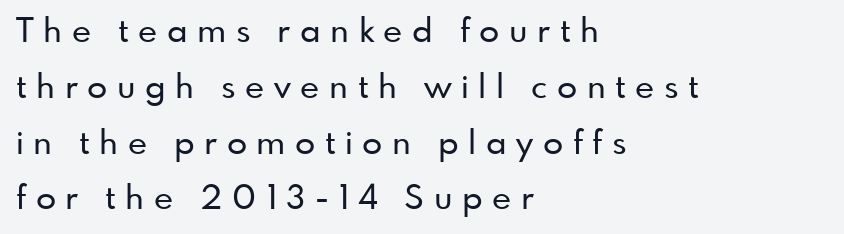
A clean baseline with only descenders dipping below it. You can tell from the bare stems that sans-serif type was used. This sample is left-justified, so line endings fall wherever the words run out. This is roman type, the default non-slanted kind. The tracking reads as deliberately expanded to a designer's eye. How would I describe the line gaps? Plain and ordinary.
